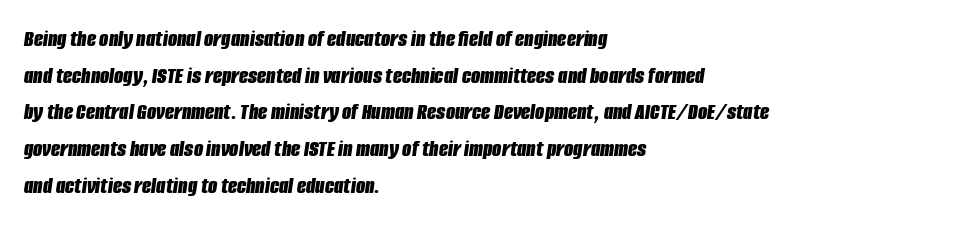
The image shows 24 px bold type, italic (leaning right); set left-aligned, normal line spacing (1.53x), normal letter spacing, not underlined.
